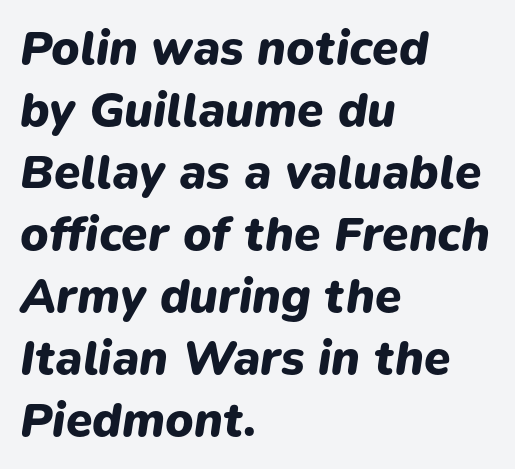
The image shows 48 px heavy type, italic (leaning right); set left-aligned, normal line spacing (1.29x), normal letter spacing, not underlined; low stroke contrast and a medium x-height.
